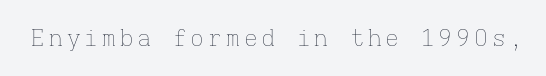
Honestly, there is no underline to notice here at all. This is roman type, the default non-slanted kind. Weight: not bold — regular or lighter.
